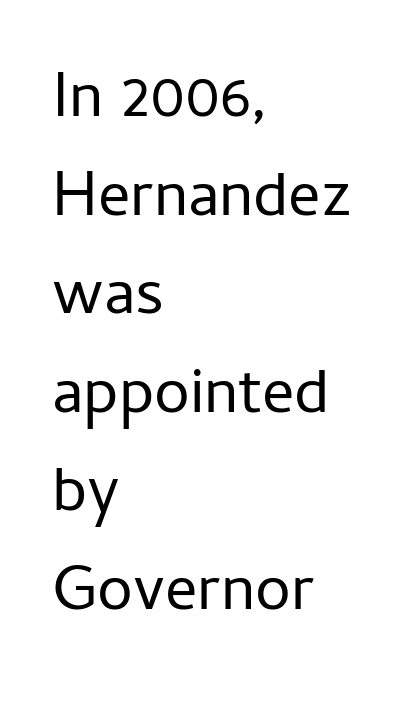
Q: Is the text bold? A: No.
Q: Is the text italic (slanted)? A: No, it is upright.
Q: Is the typeface a serif or a sans-serif typeface? A: Sans-serif.
Q: Is the text underlined? A: No.
Q: How is the paragraph aligned? A: Left-aligned.
Q: Is the spacing between letters normal or unusually wide? A: Normal.
Q: Is the spacing between lines tight, normal or loose? A: Normal.
Q: Width (condensed, normal, or wide)? A: Normal.
Q: Stroke contrast? A: Low.
Q: x-height? A: Medium.
Q: Monospaced? A: No.
